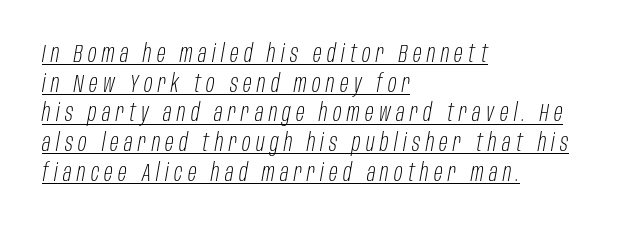
Q: Is the text bold? A: No.
Q: Is the text italic (slanted)? A: Yes, it leans right by about 10 degrees.
Q: Is the text underlined? A: Yes.
Q: How is the paragraph aligned? A: Left-aligned.
Q: Is the spacing between letters normal or unusually wide? A: Unusually wide.
